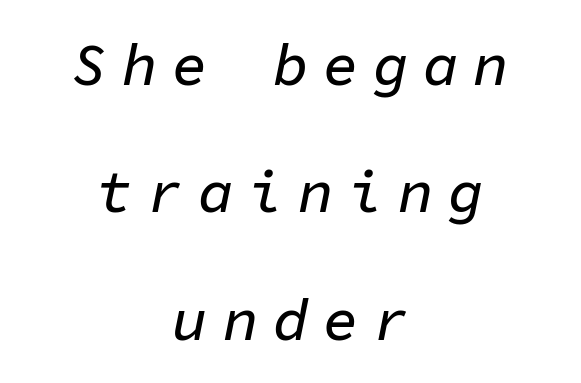
Q: Is the text italic (slanted)? A: Yes, it leans right by about 11 degrees.
Q: Is the text underlined? A: No.
Q: How is the paragraph aligned? A: Centered.
Q: Is the spacing between letters normal or unusually wide? A: Unusually wide.
Q: Is the spacing between lines tight, normal or loose? A: Loose.
Q: Width (condensed, normal, or wide)? A: Normal.
Q: Stroke contrast? A: Low.
Q: x-height? A: Medium.
Q: Monospaced? A: Yes.
